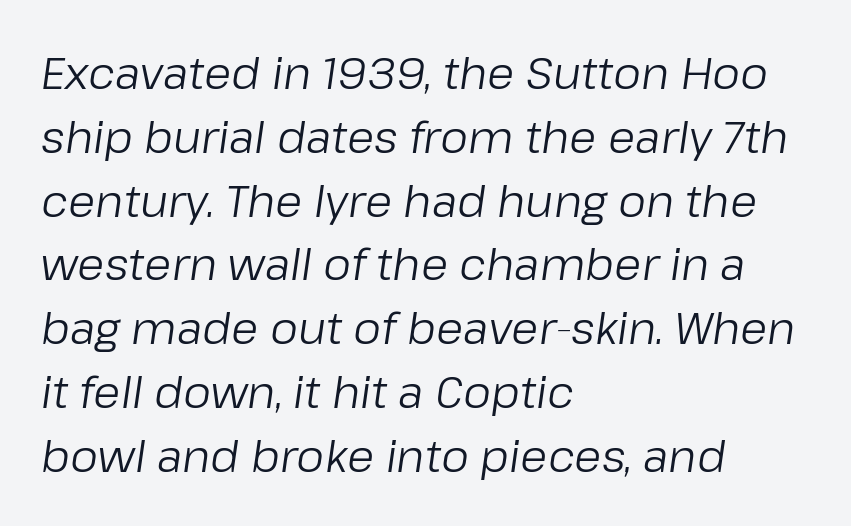
{"italic": "yes", "lean": "right", "slant_degrees": 8, "bold": "no", "weight": "regular", "width": "normal", "stroke_contrast": "low", "x_height": "medium", "monospaced": "no", "underline": "no", "align": "left", "line_spacing": "normal", "line_spacing_ratio": 1.45, "letter_spacing": "normal", "letter_spacing_em": 0.0, "glyph_px": 44}
